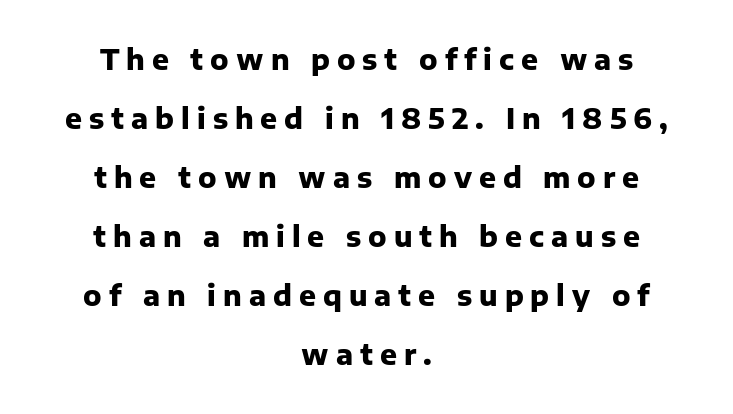
The rendering positions every line midway between the sides. Rendered with straight, roman letterforms. How are the letters spaced? Widely, with obvious added tracking. Widely set lines give the paragraph a tall, airy silhouette.
